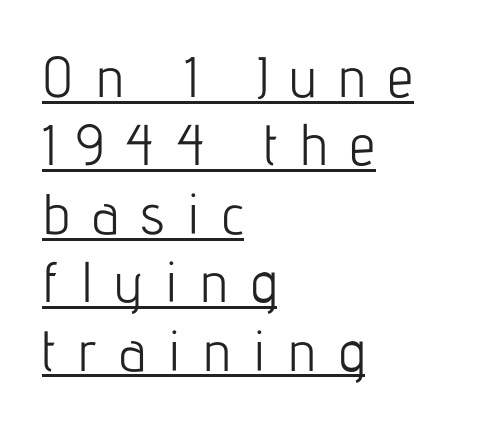
Q: Is the text bold? A: No.
Q: Is the text italic (slanted)? A: No, it is upright.
Q: Is the typeface a serif or a sans-serif typeface? A: Sans-serif.
Q: Is the text underlined? A: Yes.
Q: How is the paragraph aligned? A: Left-aligned.
Q: Is the spacing between letters normal or unusually wide? A: Unusually wide.
Q: Width (condensed, normal, or wide)? A: Condensed.
Q: Stroke contrast? A: Low.
Q: x-height? A: Medium.
Q: Monospaced? A: No.
